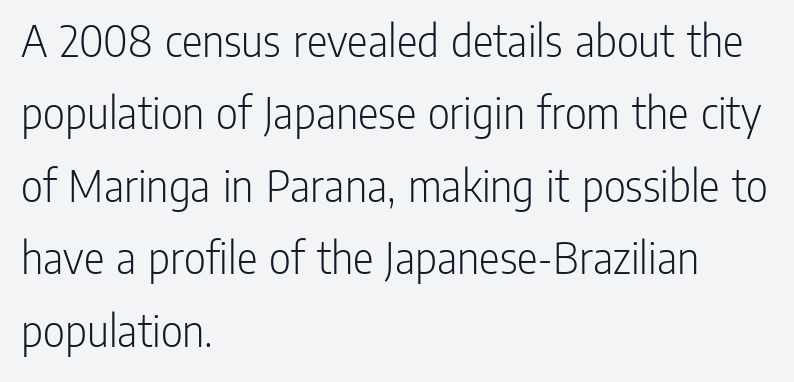
No heavy texture on the line: the type isn't bold. Students, note that the glyphs here touch the page at normal intervals. The face used here is proportionally spaced, like ordinary book or web type. This sample uses an upright cut, with every glyph sitting square on the baseline. Line spacing here is normal.
